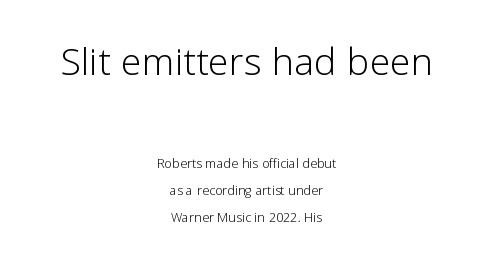
Q: Is the text bold? A: No.
Q: Is the text italic (slanted)? A: No, it is upright.
Q: Is the typeface a serif or a sans-serif typeface? A: Sans-serif.
Q: Is the text underlined? A: No.
Q: How is the paragraph aligned? A: Centered.
Q: Is the spacing between letters normal or unusually wide? A: Normal.
Q: Is the spacing between lines tight, normal or loose? A: Normal.
Q: Which block of text is set in a larger size, the first (top) or the second (bottom)? A: The first (top) one.
Q: Width (condensed, normal, or wide)? A: Normal.
Q: Stroke contrast? A: Low.
Q: x-height? A: Medium.
Q: Monospaced? A: No.
